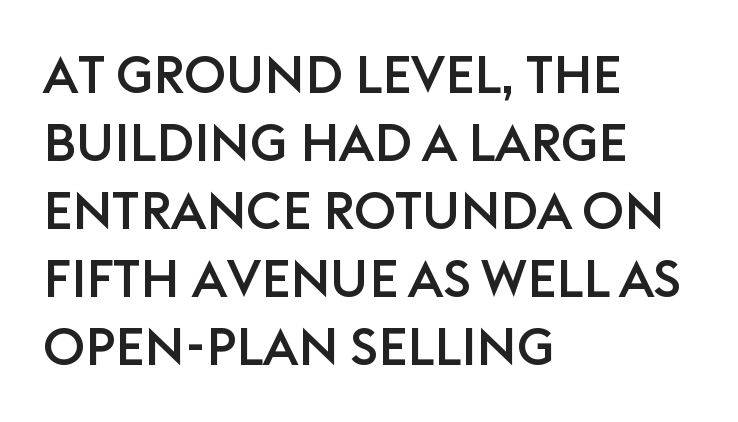
Nothing unusual about the tracking: characters are spaced as the font intends. Each letter's strokes conclude bluntly, with no projecting serifs. Leading: standard. This sample is left-justified, so line endings fall wherever the words run out.
